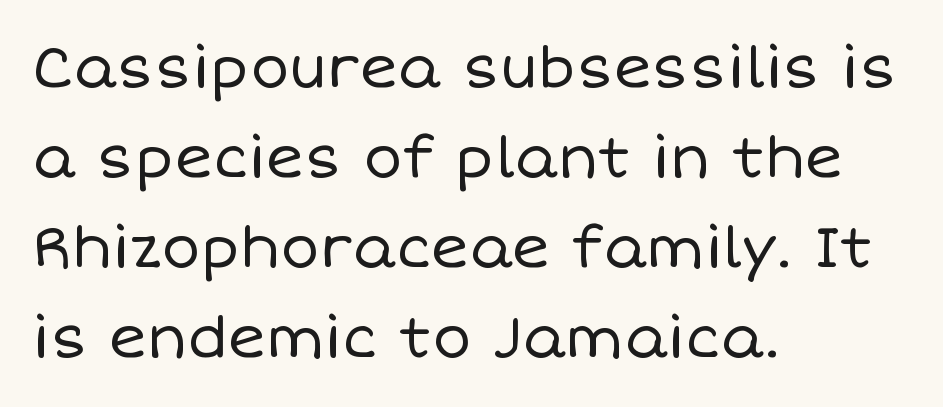
The image shows 58 px regular-weight type, upright; set left-aligned, normal line spacing (1.55x), normal letter spacing, not underlined; low stroke contrast and a large x-height.
